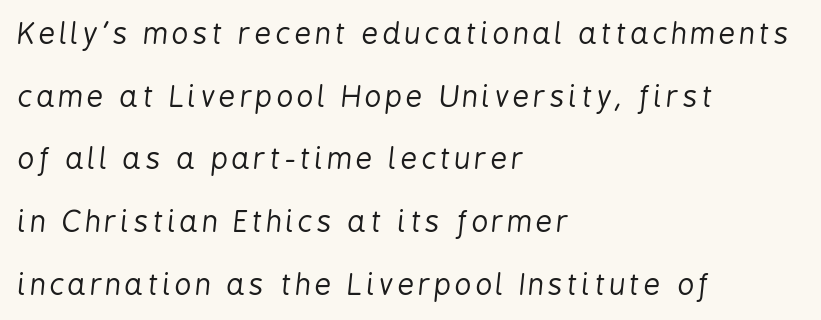
The image shows 29 px regular-weight, condensed type, italic (leaning right); set left-aligned, loose line spacing (2.16x), not underlined; low stroke contrast and a medium x-height.
